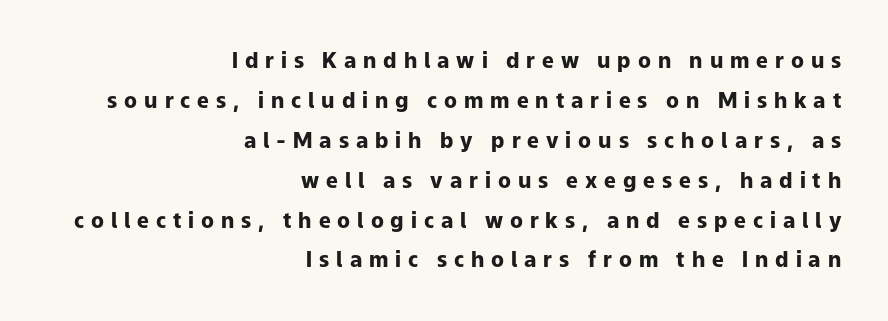
These lines carry a lot of weight — the face is fully bold. It's the straight-up-and-down kind of type. Line endings align vertically; line beginnings do not. The passage shown stacks its lines with a broad gap. The strip under each line holds only bare page.
